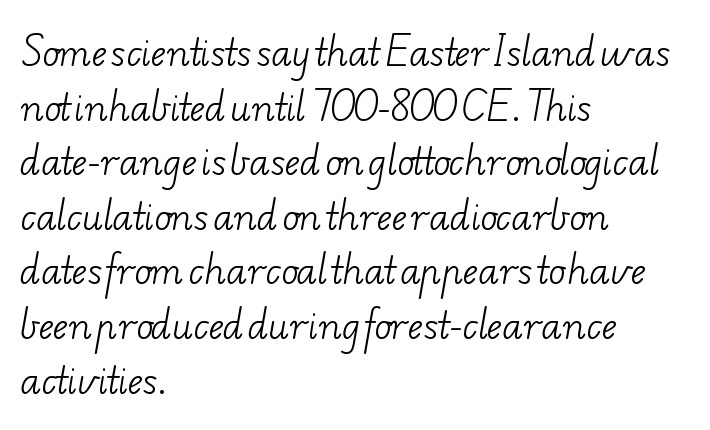
Q: Is the text bold? A: No.
Q: Is the typeface a serif or a sans-serif typeface? A: Serif.
Q: Is the text underlined? A: No.
Q: How is the paragraph aligned? A: Left-aligned.
Q: Is the spacing between letters normal or unusually wide? A: Normal.
Q: Is the spacing between lines tight, normal or loose? A: Normal.
Q: Width (condensed, normal, or wide)? A: Wide.
Q: Stroke contrast? A: Low.
Q: x-height? A: Small.
Q: Monospaced? A: No.
